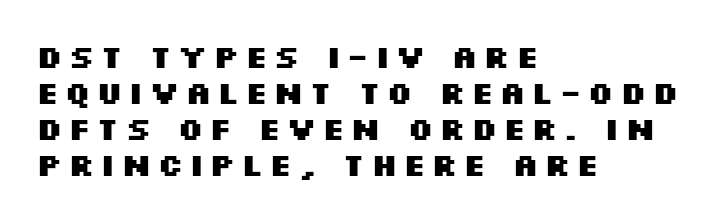
The image shows 31 px heavy, wide sans-serif type, upright; set left-aligned, line spacing 1.16x, not underlined; medium stroke contrast and a large x-height.
